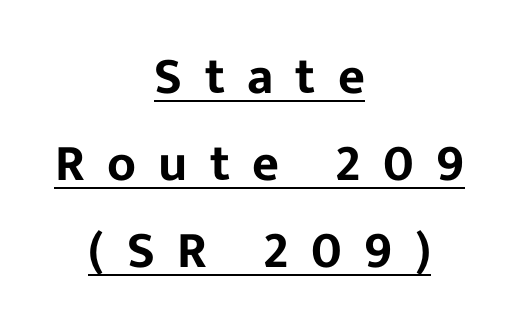
{"serif": "no", "italic": "no", "width": "normal", "stroke_contrast": "low", "x_height": "medium", "monospaced": "no", "underline": "yes", "align": "center", "line_spacing": "normal", "line_spacing_ratio": 1.67, "letter_spacing": "wide", "letter_spacing_em": 0.43, "glyph_px": 52}
